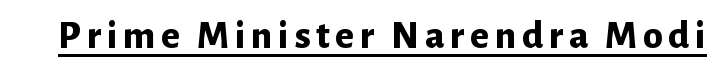
The image shows 40 px bold sans-serif type, upright; set underlined; low stroke contrast and a medium x-height.
